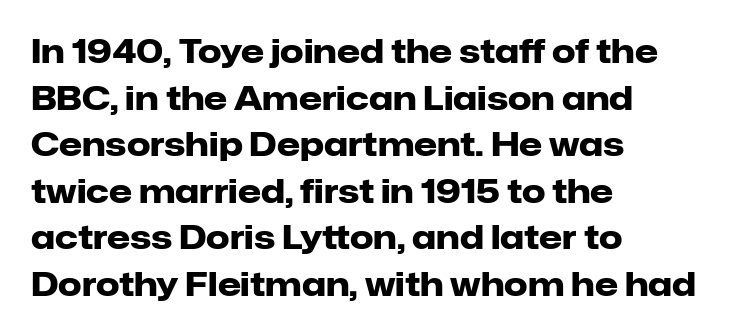
The image shows 33 px heavy sans-serif type, upright; set left-aligned, normal line spacing (1.41x), normal letter spacing, not underlined; low stroke contrast and a medium x-height.
